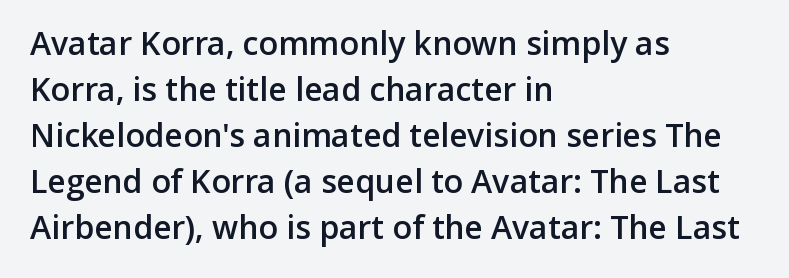
{"serif": "no", "italic": "no", "bold": "semi", "weight": "semibold", "width": "normal", "stroke_contrast": "low", "x_height": "medium", "monospaced": "no", "underline": "no", "align": "left", "line_spacing": "normal", "line_spacing_ratio": 1.44, "letter_spacing": "normal", "letter_spacing_em": 0.0, "glyph_px": 32}
